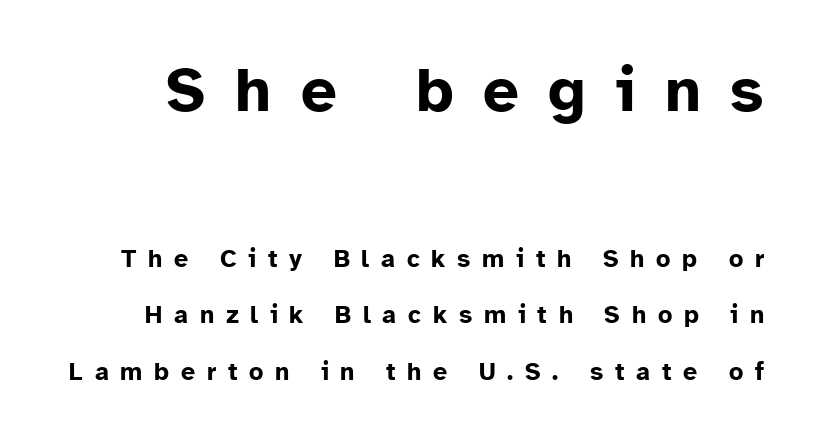
{"serif": "no", "italic": "no", "bold": "yes", "weight": "bold", "width": "normal", "stroke_contrast": "low", "x_height": "medium", "monospaced": "no", "underline": "no", "line_spacing": "loose", "line_spacing_ratio": 2.25, "letter_spacing": "wide", "letter_spacing_em": 0.47, "larger_block": "first", "size_ratio": 2.52, "glyph_px": 63}
